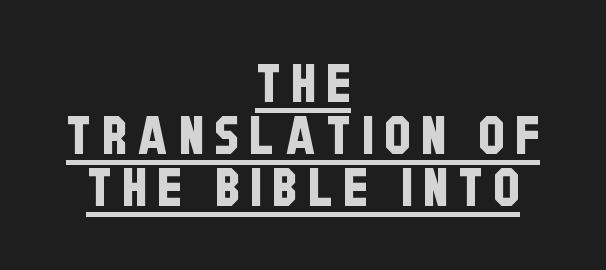
The image shows 52 px condensed sans-serif type; set centered, tight line spacing (1.0x), unusually wide letter spacing (+0.21 em), underlined; low stroke contrast and a large x-height.
